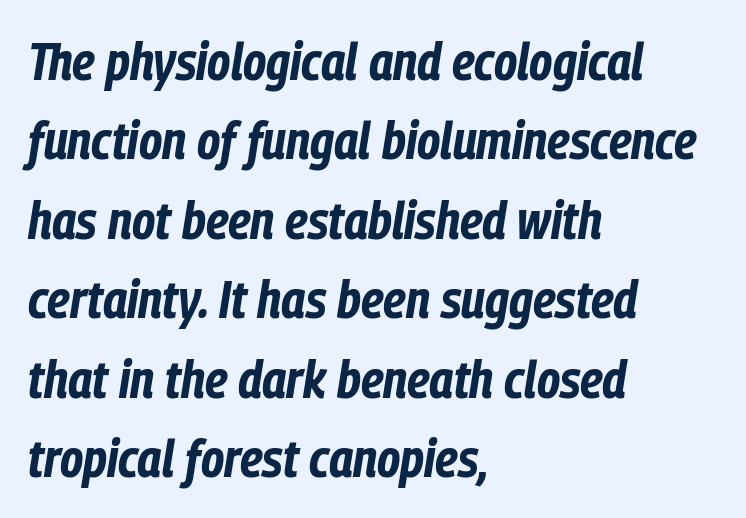
{"italic": "yes", "lean": "right", "slant_degrees": 9, "bold": "yes", "weight": "bold", "width": "condensed", "stroke_contrast": "low", "x_height": "medium", "monospaced": "no", "underline": "no", "align": "left", "line_spacing": "normal", "line_spacing_ratio": 1.5, "letter_spacing": "normal", "letter_spacing_em": 0.0, "glyph_px": 53}
